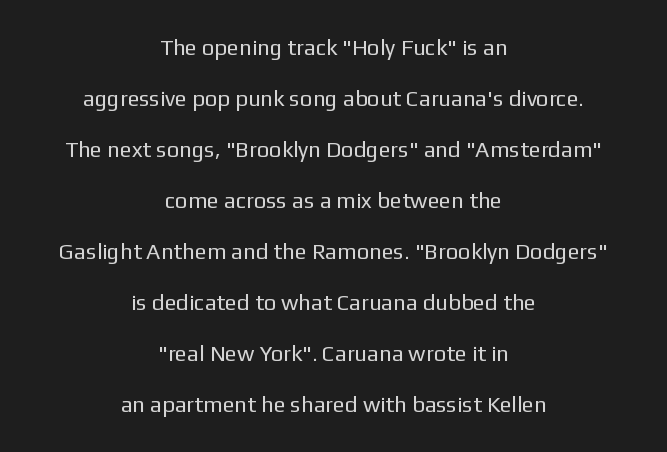
{"italic": "no", "bold": "no", "underline": "no", "align": "center", "line_spacing": "loose", "line_spacing_ratio": 2.32, "letter_spacing": "normal", "letter_spacing_em": 0.0, "glyph_px": 22}
